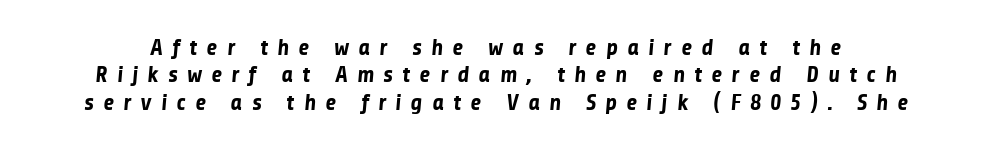
How are the letters spaced? Widely, with obvious added tracking. Heavy-handed strokes throughout: this text is bold. The baseline area is clear.
